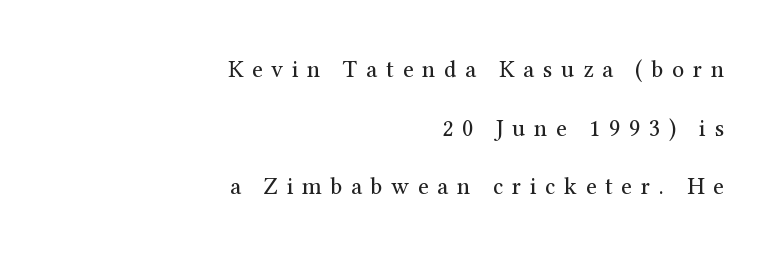
The characters are drawn with everyday or finer stroke widths. Characters follow at a spacing far wider than the type designer built in. The compositor pushed each line to the right boundary. The font's upright variant was chosen for this text. The vertical gap from one line to the next is large.
